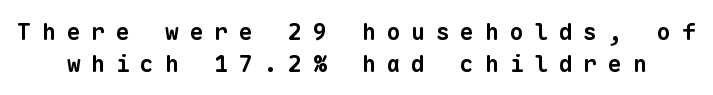
{"bold": "yes", "underline": "no", "line_spacing": "normal", "line_spacing_ratio": 1.38, "letter_spacing": "wide", "letter_spacing_em": 0.47, "glyph_px": 23}
